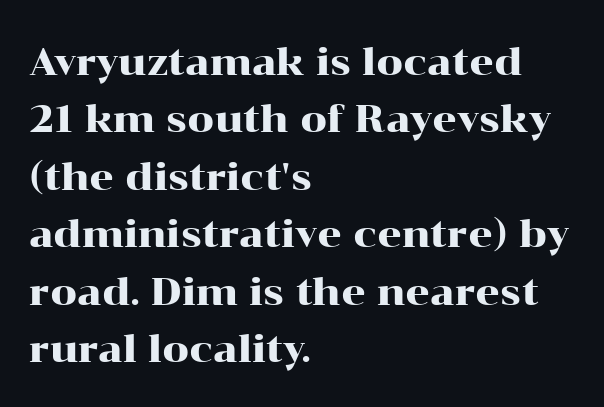
The image shows 38 px wide serif type, upright; set left-aligned, normal line spacing (1.51x), normal letter spacing, not underlined; high stroke contrast and a medium x-height.
